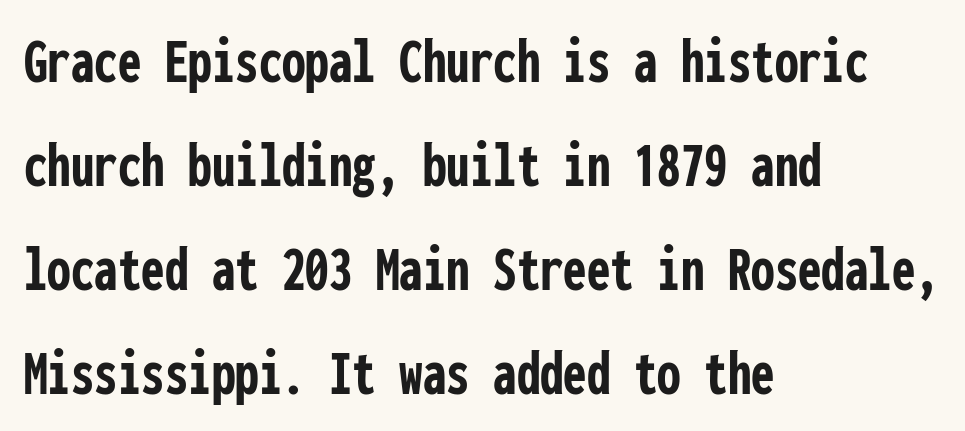
Q: Is the text bold? A: Yes.
Q: Is the text italic (slanted)? A: No, it is upright.
Q: Is the typeface a serif or a sans-serif typeface? A: Sans-serif.
Q: Is the text underlined? A: No.
Q: How is the paragraph aligned? A: Left-aligned.
Q: Is the spacing between letters normal or unusually wide? A: Normal.
Q: Is the spacing between lines tight, normal or loose? A: Normal.
Q: Width (condensed, normal, or wide)? A: Condensed.
Q: Stroke contrast? A: Low.
Q: x-height? A: Medium.
Q: Monospaced? A: Yes.
